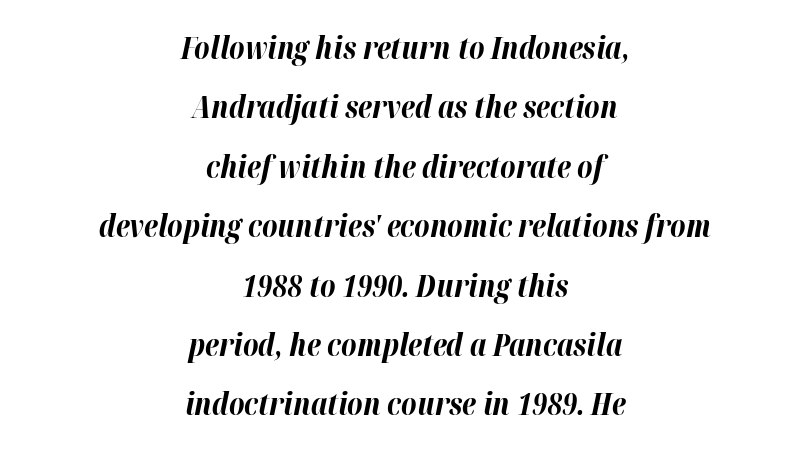
{"italic": "yes", "lean": "right", "slant_degrees": 12, "bold": "yes", "weight": "bold", "width": "normal", "stroke_contrast": "high", "x_height": "medium", "monospaced": "no", "underline": "no", "align": "center", "line_spacing": "loose", "line_spacing_ratio": 1.98, "letter_spacing": "normal", "letter_spacing_em": 0.0, "glyph_px": 30}
